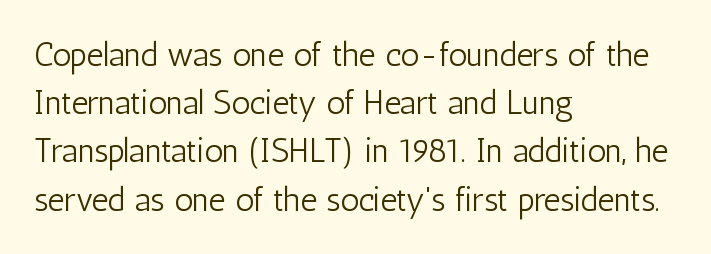
Q: Is the text bold? A: No.
Q: Is the text italic (slanted)? A: No, it is upright.
Q: Is the typeface a serif or a sans-serif typeface? A: Sans-serif.
Q: Is the text underlined? A: No.
Q: How is the paragraph aligned? A: Left-aligned.
Q: Is the spacing between letters normal or unusually wide? A: Normal.
Q: Is the spacing between lines tight, normal or loose? A: Normal.
Q: Width (condensed, normal, or wide)? A: Condensed.
Q: Stroke contrast? A: Low.
Q: x-height? A: Medium.
Q: Monospaced? A: No.
